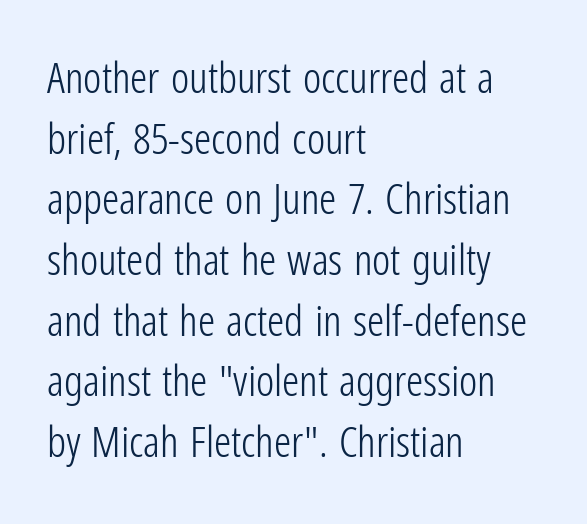
{"serif": "no", "italic": "no", "bold": "no", "weight": "light", "width": "condensed", "stroke_contrast": "low", "x_height": "medium", "monospaced": "no", "underline": "no", "align": "left", "line_spacing": "normal", "line_spacing_ratio": 1.41, "letter_spacing": "normal", "letter_spacing_em": 0.0, "glyph_px": 43}
